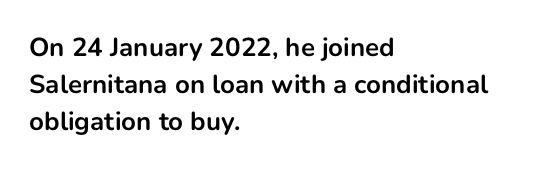
{"italic": "no", "bold": "yes", "underline": "no", "align": "left", "line_spacing": "normal", "line_spacing_ratio": 1.43, "letter_spacing": "normal", "letter_spacing_em": 0.0, "glyph_px": 26}
